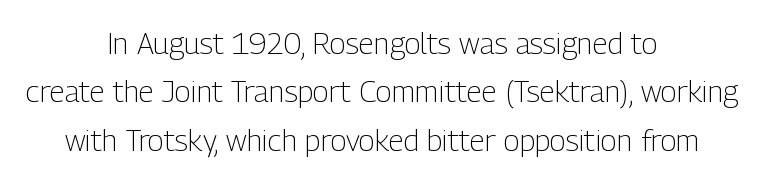
Q: Is the text bold? A: No.
Q: Is the text italic (slanted)? A: No, it is upright.
Q: Is the typeface a serif or a sans-serif typeface? A: Sans-serif.
Q: Is the text underlined? A: No.
Q: How is the paragraph aligned? A: Centered.
Q: Is the spacing between letters normal or unusually wide? A: Normal.
Q: Is the spacing between lines tight, normal or loose? A: Normal.
Q: Width (condensed, normal, or wide)? A: Condensed.
Q: Stroke contrast? A: Low.
Q: x-height? A: Medium.
Q: Monospaced? A: No.
